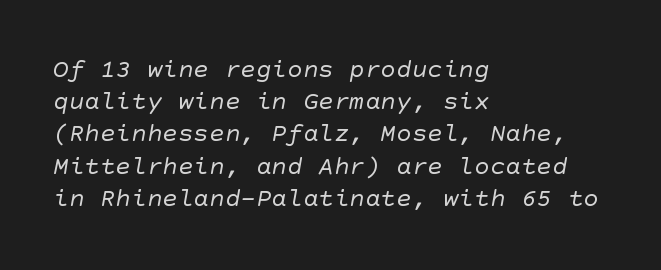
The ragged edge is on the right, which tells us the setting is flush left. Nobody touched the tracking dial on this one. The string is rendered with underlining switched off. The weight tops out at a normal text grade.
